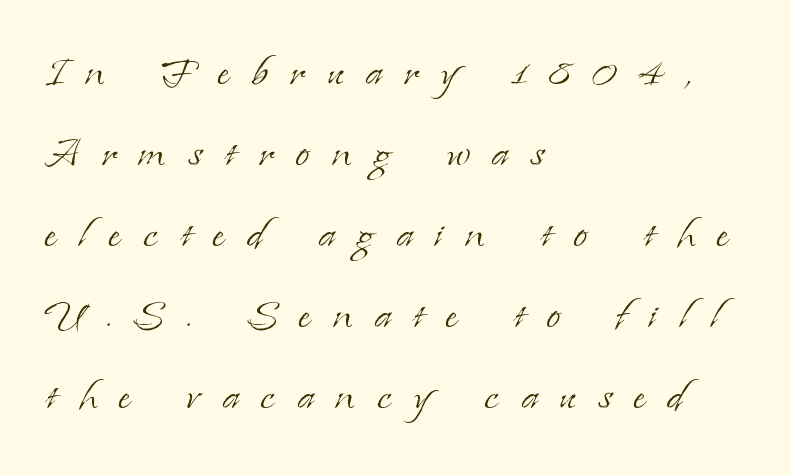
{"serif": "yes", "bold": "no", "weight": "light", "width": "normal", "stroke_contrast": "low", "x_height": "small", "monospaced": "no", "underline": "no", "align": "left", "line_spacing": "normal", "line_spacing_ratio": 1.56, "letter_spacing": "wide", "letter_spacing_em": 0.42, "glyph_px": 52}
